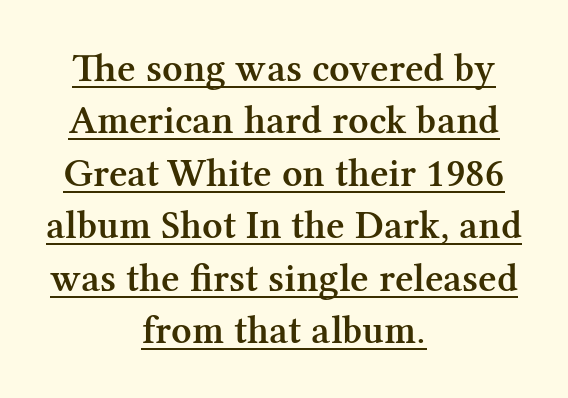
If you drew a line through each stem, it would be perfectly vertical. Each line is balanced around a shared central axis. A typographer would call this underscored text. No extra tracking has been applied to these lines. The characters look somewhat weighty, a semibold short of true bold.
